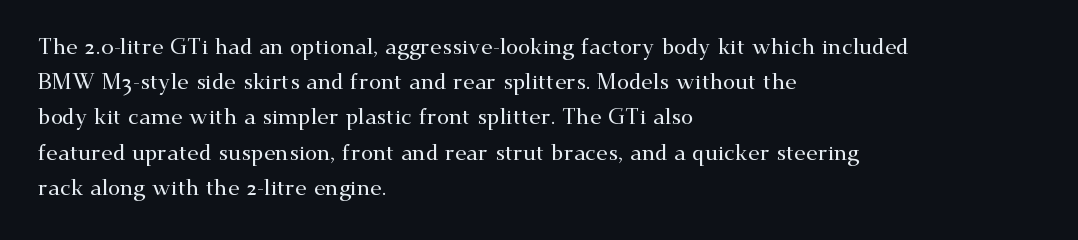
Q: Is the text italic (slanted)? A: No, it is upright.
Q: Is the text underlined? A: No.
Q: How is the paragraph aligned? A: Left-aligned.
Q: Is the spacing between letters normal or unusually wide? A: Normal.
Q: Is the spacing between lines tight, normal or loose? A: Normal.
